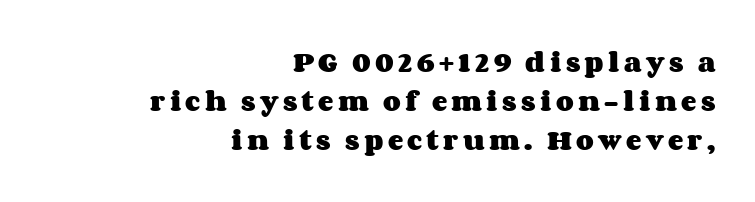
How would I describe the line gaps? Plain and ordinary. The passage shown is emphatically bold. Every row of glyphs terminates at an identical x-position on the right. This is the regular roman posture of the typeface. Each row of text sits above clean, open space.
